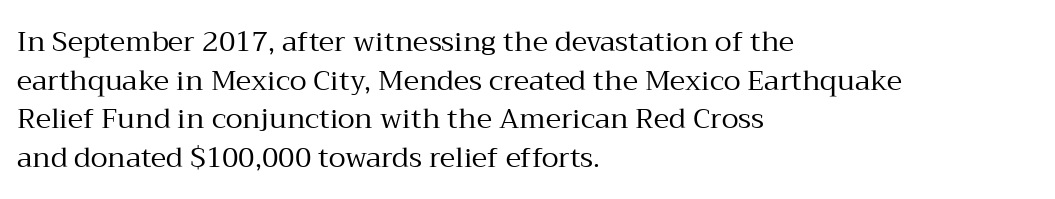
Q: Is the text bold? A: No.
Q: Is the text italic (slanted)? A: No, it is upright.
Q: Is the typeface a serif or a sans-serif typeface? A: Serif.
Q: Is the text underlined? A: No.
Q: How is the paragraph aligned? A: Left-aligned.
Q: Is the spacing between letters normal or unusually wide? A: Normal.
Q: Is the spacing between lines tight, normal or loose? A: Normal.
Q: Width (condensed, normal, or wide)? A: Normal.
Q: Stroke contrast? A: Medium.
Q: x-height? A: Medium.
Q: Monospaced? A: No.
